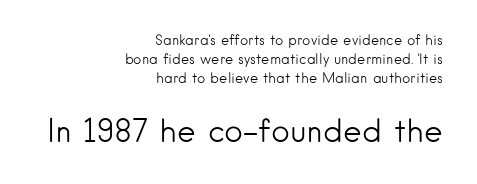
{"serif": "no", "italic": "no", "bold": "no", "weight": "light", "width": "normal", "stroke_contrast": "low", "x_height": "small", "monospaced": "no", "underline": "no", "align": "right", "line_spacing": "normal", "line_spacing_ratio": 1.36, "letter_spacing": "normal", "letter_spacing_em": 0.0, "larger_block": "second", "size_ratio": 2.29, "glyph_px": 32}
